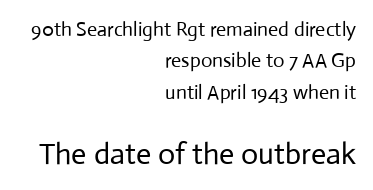
The image shows 30 px regular-weight sans-serif type, upright; set right-aligned, normal line spacing (1.57x), normal letter spacing, not underlined; the second (bottom) block is 1.5x larger; low stroke contrast and a medium x-height.
